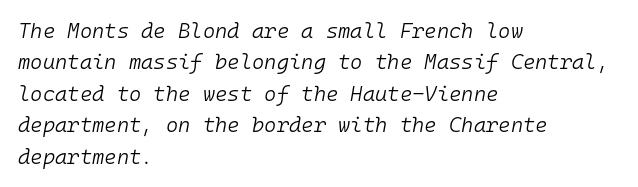
Q: Is the text bold? A: No.
Q: Is the text italic (slanted)? A: Yes, it leans right by about 10 degrees.
Q: Is the text underlined? A: No.
Q: How is the paragraph aligned? A: Left-aligned.
Q: Is the spacing between letters normal or unusually wide? A: Normal.
Q: Is the spacing between lines tight, normal or loose? A: Normal.
